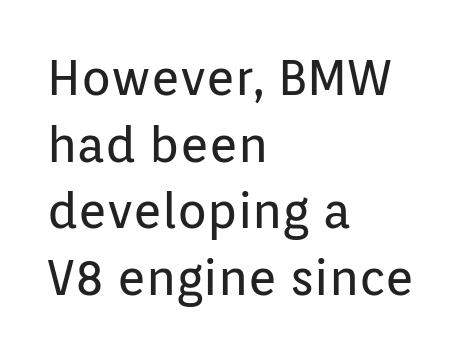
The image shows 49 px regular-weight sans-serif type, upright; set left-aligned, normal line spacing (1.36x), normal letter spacing, not underlined; low stroke contrast and a medium x-height.
